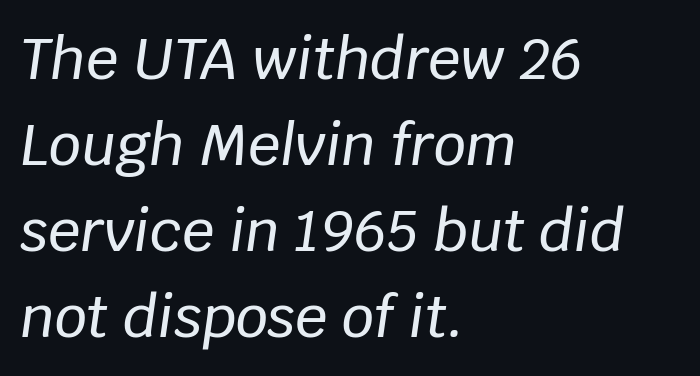
{"italic": "yes", "lean": "right", "slant_degrees": 8, "width": "normal", "stroke_contrast": "low", "x_height": "large", "monospaced": "no", "underline": "no", "align": "left", "line_spacing": "normal", "line_spacing_ratio": 1.51, "letter_spacing": "normal", "letter_spacing_em": 0.0, "glyph_px": 57}
